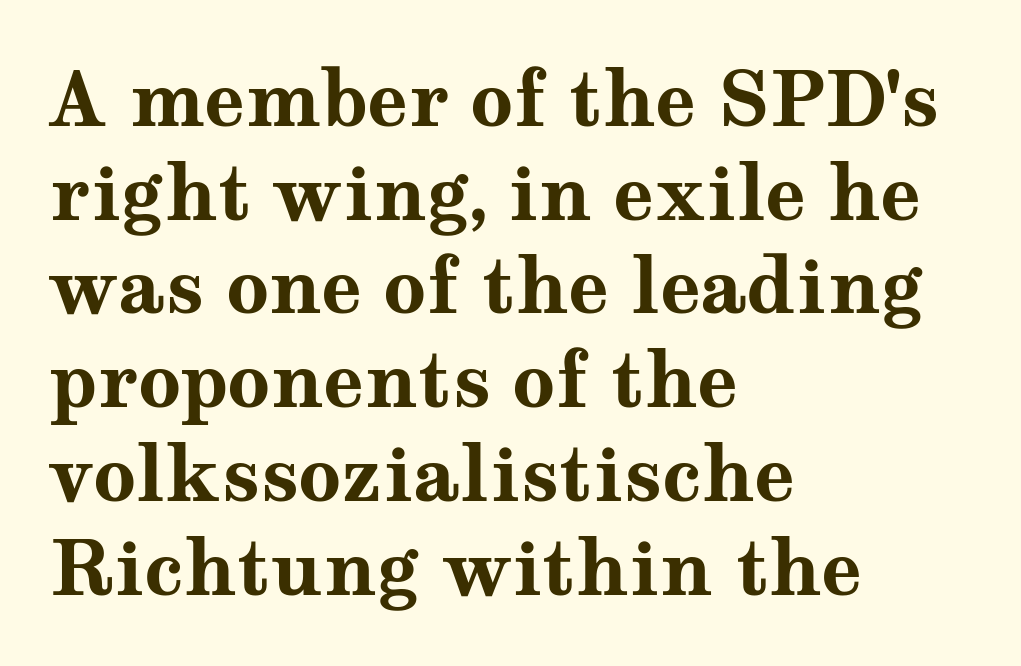
Q: Is the text bold? A: Yes.
Q: Is the text italic (slanted)? A: No, it is upright.
Q: Is the typeface a serif or a sans-serif typeface? A: Serif.
Q: Is the text underlined? A: No.
Q: How is the paragraph aligned? A: Left-aligned.
Q: Is the spacing between letters normal or unusually wide? A: Normal.
Q: Is the spacing between lines tight, normal or loose? A: Normal.
Q: Width (condensed, normal, or wide)? A: Wide.
Q: Stroke contrast? A: Medium.
Q: x-height? A: Medium.
Q: Monospaced? A: No.
